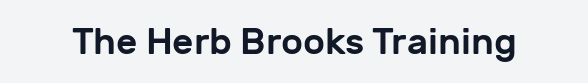
Q: Is the text italic (slanted)? A: No, it is upright.
Q: Is the typeface a serif or a sans-serif typeface? A: Sans-serif.
Q: Is the text underlined? A: No.
Q: Is the spacing between letters normal or unusually wide? A: Normal.
Q: Width (condensed, normal, or wide)? A: Normal.
Q: Stroke contrast? A: Low.
Q: x-height? A: Medium.
Q: Monospaced? A: No.
